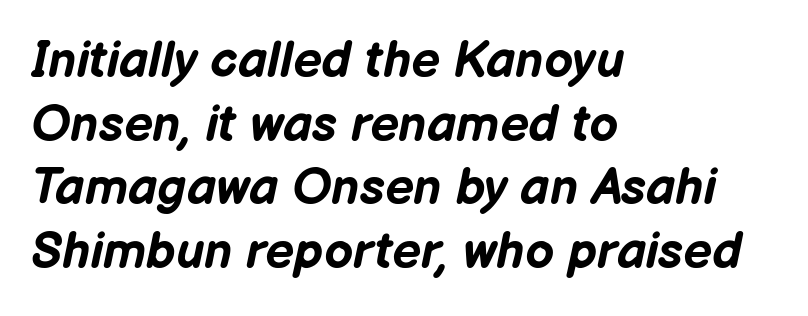
The specimen omits any rule beneath the text block's lines. This sample has the flowing, uneven cadence of proportional lettering. Strong, thick strokes mark this as bold type. Is the type slanted? Yes — the strokes lean at a clear angle. Notice how the passage keeps a crisp vertical edge on the left only.
